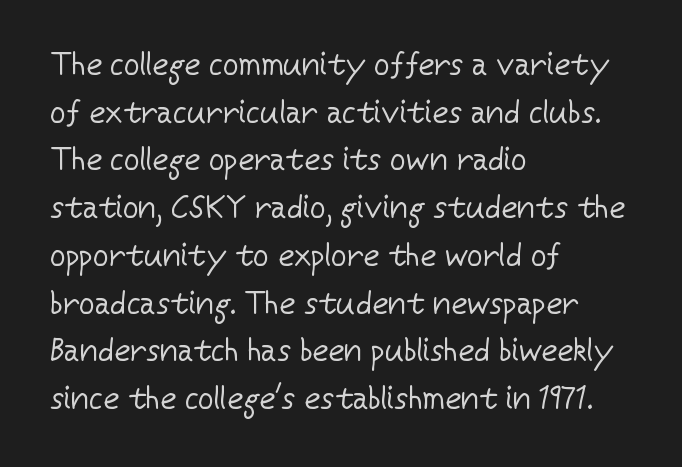
{"serif": "no", "italic": "no", "bold": "no", "weight": "regular", "width": "normal", "stroke_contrast": "low", "x_height": "medium", "monospaced": "no", "underline": "no", "align": "left", "line_spacing": "normal", "line_spacing_ratio": 1.54, "letter_spacing": "normal", "letter_spacing_em": 0.0, "glyph_px": 31}
